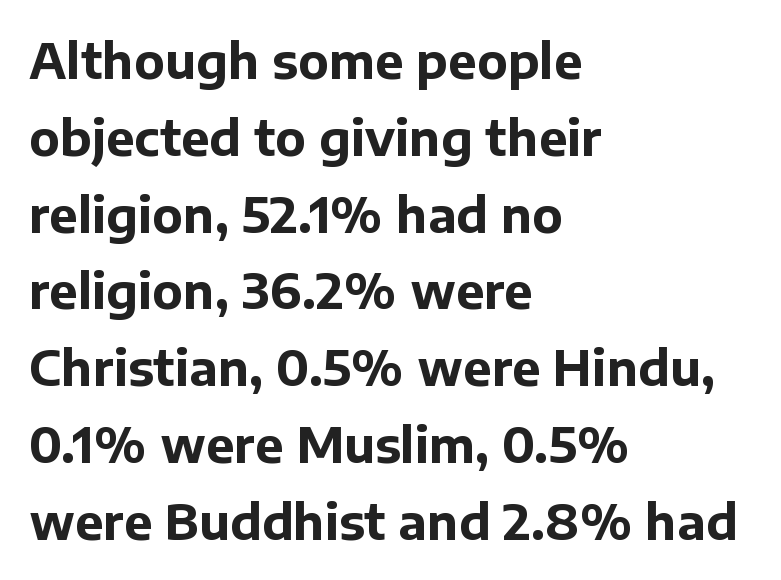
Q: Is the text bold? A: Yes.
Q: Is the text italic (slanted)? A: No, it is upright.
Q: Is the typeface a serif or a sans-serif typeface? A: Sans-serif.
Q: Is the text underlined? A: No.
Q: How is the paragraph aligned? A: Left-aligned.
Q: Is the spacing between letters normal or unusually wide? A: Normal.
Q: Is the spacing between lines tight, normal or loose? A: Normal.
Q: Width (condensed, normal, or wide)? A: Normal.
Q: Stroke contrast? A: Low.
Q: x-height? A: Medium.
Q: Monospaced? A: No.
